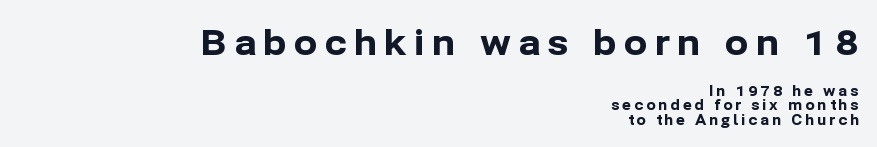
Q: Is the text bold? A: Yes.
Q: Is the text italic (slanted)? A: No, it is upright.
Q: Is the typeface a serif or a sans-serif typeface? A: Sans-serif.
Q: Is the text underlined? A: No.
Q: How is the paragraph aligned? A: Right-aligned.
Q: Is the spacing between letters normal or unusually wide? A: Unusually wide.
Q: Is the spacing between lines tight, normal or loose? A: Tight.
Q: Which block of text is set in a larger size, the first (top) or the second (bottom)? A: The first (top) one.
Q: Width (condensed, normal, or wide)? A: Normal.
Q: Stroke contrast? A: Low.
Q: x-height? A: Medium.
Q: Monospaced? A: No.
